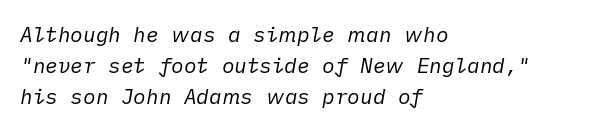
Q: Is the text bold? A: No.
Q: Is the text italic (slanted)? A: Yes, it leans right by about 10 degrees.
Q: Is the text underlined? A: No.
Q: How is the paragraph aligned? A: Left-aligned.
Q: Is the spacing between letters normal or unusually wide? A: Normal.
Q: Is the spacing between lines tight, normal or loose? A: Normal.
